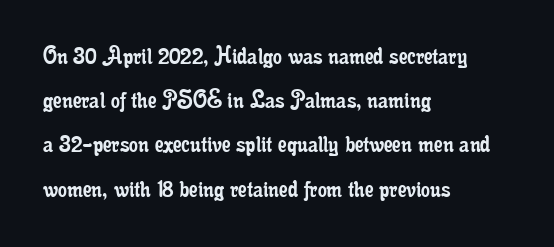
Q: Is the text bold? A: No.
Q: Is the text italic (slanted)? A: No, it is upright.
Q: Is the typeface a serif or a sans-serif typeface? A: Serif.
Q: Is the text underlined? A: No.
Q: How is the paragraph aligned? A: Left-aligned.
Q: Is the spacing between letters normal or unusually wide? A: Normal.
Q: Is the spacing between lines tight, normal or loose? A: Normal.
Q: Width (condensed, normal, or wide)? A: Condensed.
Q: Stroke contrast? A: Low.
Q: x-height? A: Small.
Q: Monospaced? A: No.
